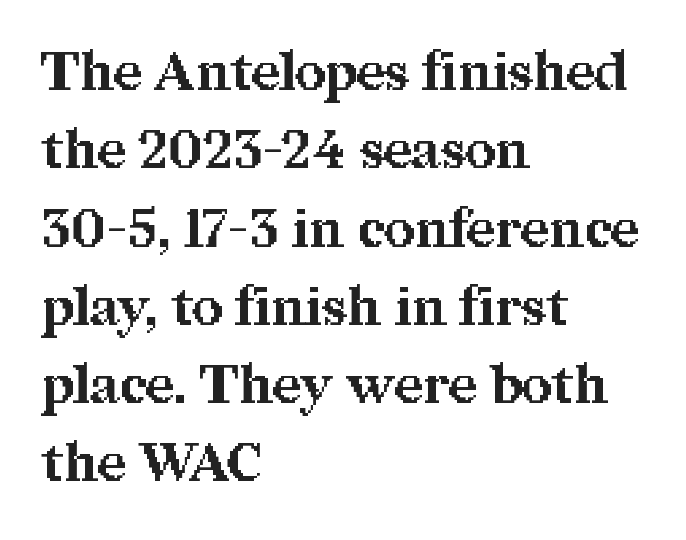
The image shows 54 px bold serif type, upright; set left-aligned, normal line spacing (1.45x), normal letter spacing, not underlined; medium stroke contrast and a medium x-height.
